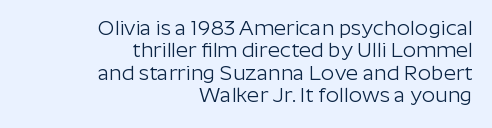
{"italic": "no", "bold": "no", "underline": "no", "align": "right", "line_spacing": "tight", "line_spacing_ratio": 1.07, "letter_spacing": "normal", "letter_spacing_em": 0.0, "glyph_px": 21}
